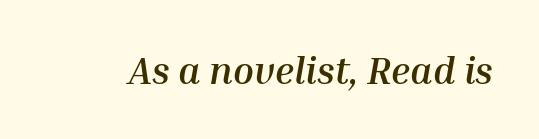
Q: Is the text bold? A: Yes.
Q: Is the text italic (slanted)? A: Yes, it leans right by about 10 degrees.
Q: Is the text underlined? A: No.
Q: Is the spacing between letters normal or unusually wide? A: Normal.
Q: Width (condensed, normal, or wide)? A: Normal.
Q: Stroke contrast? A: Medium.
Q: x-height? A: Medium.
Q: Monospaced? A: No.
